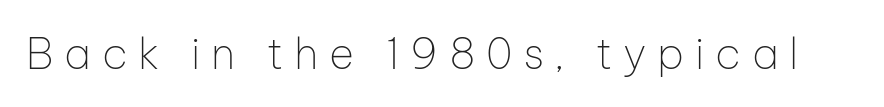
Q: Is the text bold? A: No.
Q: Is the text italic (slanted)? A: No, it is upright.
Q: Is the typeface a serif or a sans-serif typeface? A: Sans-serif.
Q: Is the text underlined? A: No.
Q: Is the spacing between letters normal or unusually wide? A: Unusually wide.
Q: Width (condensed, normal, or wide)? A: Normal.
Q: Stroke contrast? A: Low.
Q: x-height? A: Medium.
Q: Monospaced? A: No.
